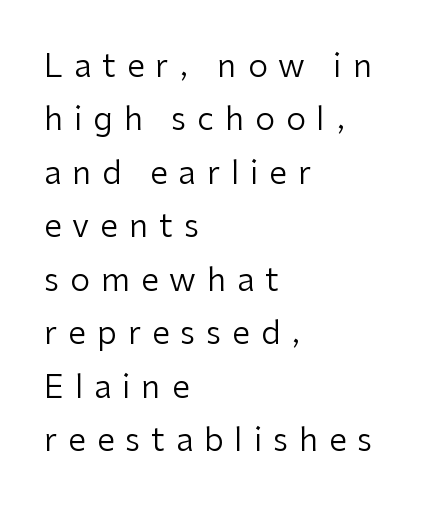
You could not count columns in this text — the font is proportionally spaced. A classic flush-left, rag-right setting is used for this passage. Regular leading. Quick note: not italic, upright. Is this a heavy cut? Hardly; it is regular or lighter. Beneath every word, the page is bare.
